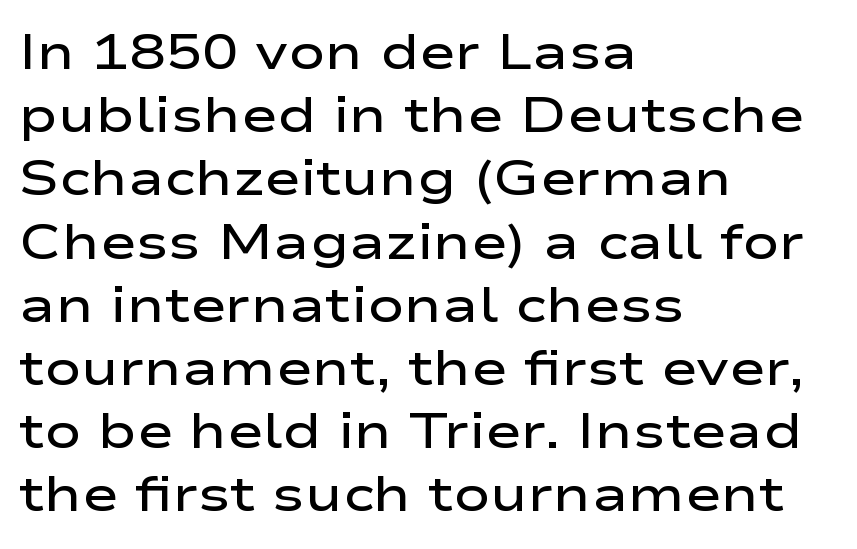
Q: Is the text bold? A: Semi-bold.
Q: Is the text italic (slanted)? A: No, it is upright.
Q: Is the typeface a serif or a sans-serif typeface? A: Sans-serif.
Q: Is the text underlined? A: No.
Q: How is the paragraph aligned? A: Left-aligned.
Q: Is the spacing between letters normal or unusually wide? A: Normal.
Q: Is the spacing between lines tight, normal or loose? A: Normal.
Q: Width (condensed, normal, or wide)? A: Wide.
Q: Stroke contrast? A: Low.
Q: x-height? A: Medium.
Q: Monospaced? A: No.
